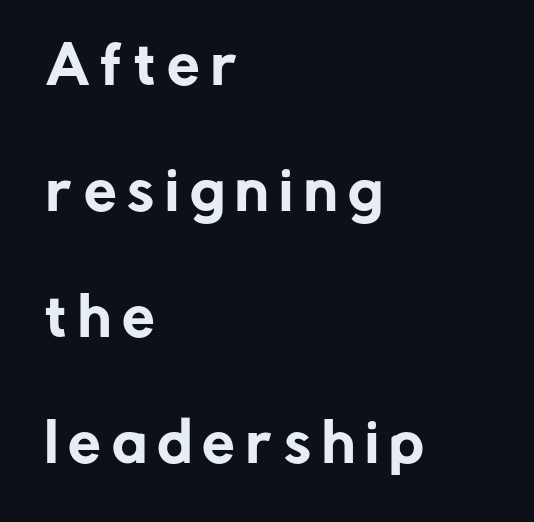
Vertical spacing — loose. Upright lettering throughout. Check the space under the baseline: it is left empty. Does extra space separate the letters? Yes, quite a lot of it. Is this a fixed-width face? No — the glyphs have proportional, varying widths. Serifs: no, the terminals of the letterforms are clean.
